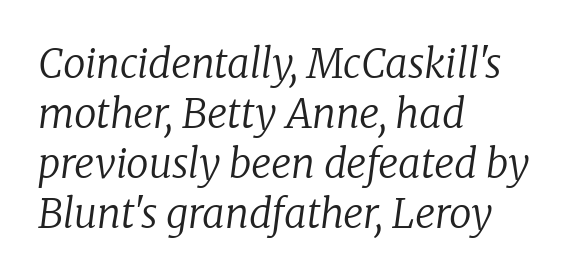
{"serif": "yes", "italic": "yes", "lean": "right", "slant_degrees": 8, "bold": "no", "weight": "regular", "width": "normal", "stroke_contrast": "low", "x_height": "medium", "monospaced": "no", "underline": "no", "align": "left", "line_spacing": "normal", "line_spacing_ratio": 1.25, "letter_spacing": "normal", "letter_spacing_em": 0.0, "glyph_px": 40}
